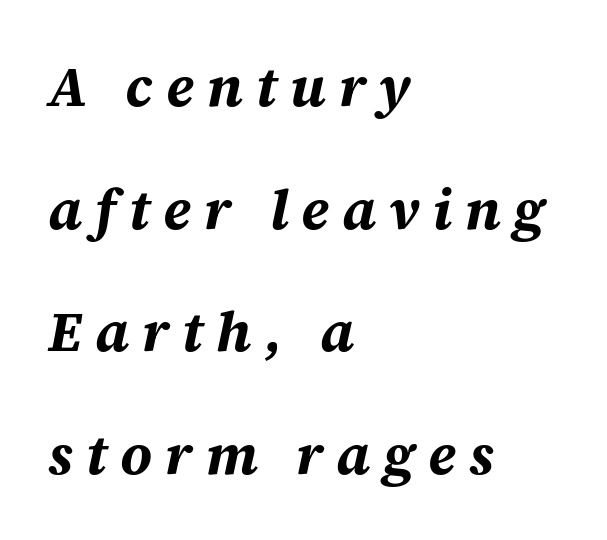
Set as a true bold cut, around the 700 mark. The string is rendered with underlining switched off. The line texture is sparse and dotted thanks to wide tracking. Where is the straight margin? On the left.
